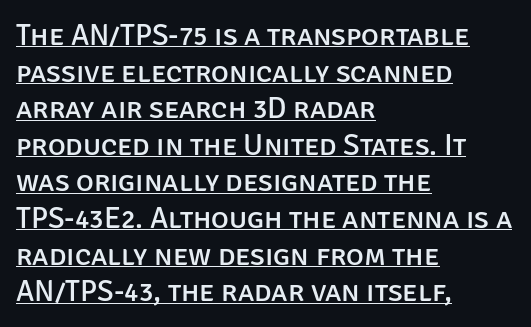
Q: Is the text italic (slanted)? A: No, it is upright.
Q: Is the typeface a serif or a sans-serif typeface? A: Sans-serif.
Q: Is the text underlined? A: Yes.
Q: How is the paragraph aligned? A: Left-aligned.
Q: Is the spacing between letters normal or unusually wide? A: Normal.
Q: Width (condensed, normal, or wide)? A: Normal.
Q: Stroke contrast? A: Low.
Q: x-height? A: Large.
Q: Monospaced? A: No.
